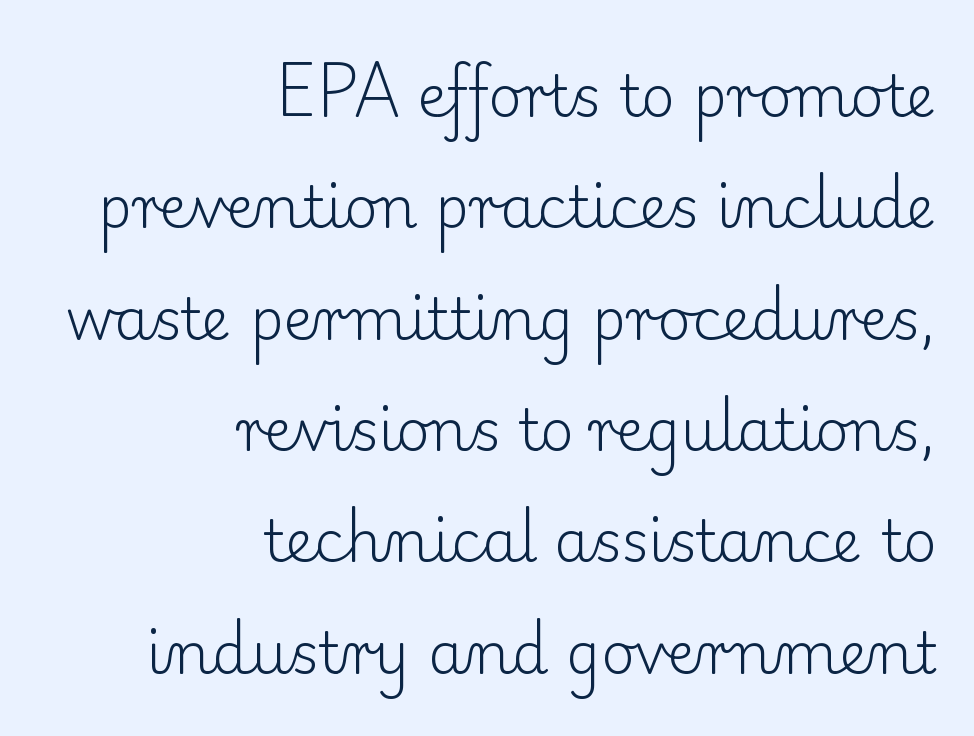
Q: Is the text bold? A: No.
Q: Is the text italic (slanted)? A: No, it is upright.
Q: Is the text underlined? A: No.
Q: How is the paragraph aligned? A: Right-aligned.
Q: Is the spacing between letters normal or unusually wide? A: Normal.
Q: Is the spacing between lines tight, normal or loose? A: Loose.
Q: Width (condensed, normal, or wide)? A: Normal.
Q: Stroke contrast? A: Low.
Q: x-height? A: Small.
Q: Monospaced? A: No.
